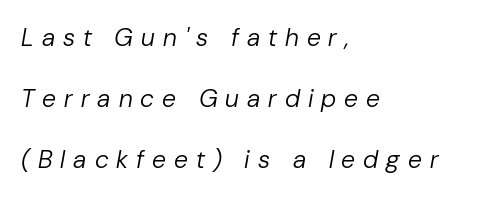
Q: Is the text bold? A: No.
Q: Is the text italic (slanted)? A: Yes, it leans right by about 10 degrees.
Q: Is the text underlined? A: No.
Q: How is the paragraph aligned? A: Left-aligned.
Q: Is the spacing between letters normal or unusually wide? A: Unusually wide.
Q: Is the spacing between lines tight, normal or loose? A: Loose.
